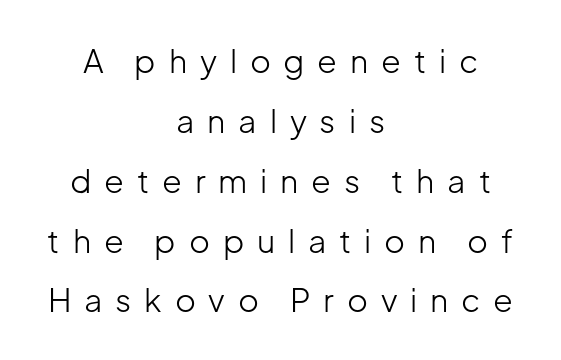
{"serif": "no", "italic": "no", "bold": "no", "weight": "light", "width": "normal", "stroke_contrast": "low", "x_height": "medium", "monospaced": "no", "underline": "no", "align": "center", "line_spacing_ratio": 1.87, "letter_spacing": "wide", "letter_spacing_em": 0.4, "glyph_px": 32}
